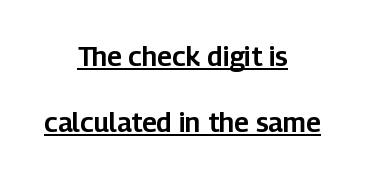
The image shows 27 px text type, upright; set centered, loose line spacing (2.46x), normal letter spacing, underlined.
